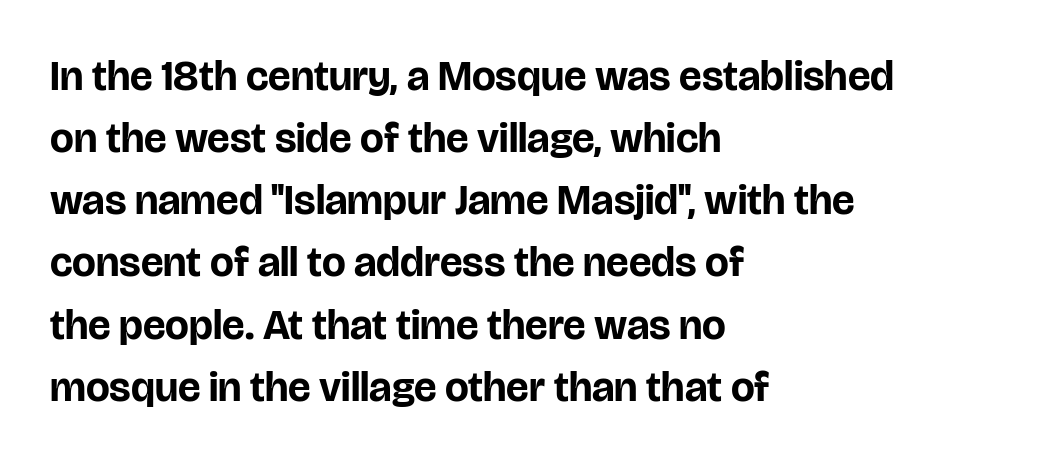
Q: Is the text bold? A: Yes.
Q: Is the text italic (slanted)? A: No, it is upright.
Q: Is the typeface a serif or a sans-serif typeface? A: Sans-serif.
Q: Is the text underlined? A: No.
Q: How is the paragraph aligned? A: Left-aligned.
Q: Is the spacing between letters normal or unusually wide? A: Normal.
Q: Is the spacing between lines tight, normal or loose? A: Normal.
Q: Width (condensed, normal, or wide)? A: Normal.
Q: Stroke contrast? A: Low.
Q: x-height? A: Large.
Q: Monospaced? A: No.
